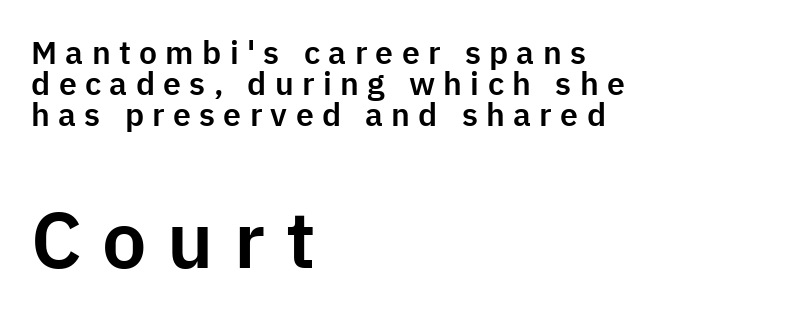
Q: Is the text italic (slanted)? A: No, it is upright.
Q: Is the typeface a serif or a sans-serif typeface? A: Sans-serif.
Q: Is the text underlined? A: No.
Q: How is the paragraph aligned? A: Left-aligned.
Q: Is the spacing between letters normal or unusually wide? A: Unusually wide.
Q: Is the spacing between lines tight, normal or loose? A: Tight.
Q: Which block of text is set in a larger size, the first (top) or the second (bottom)? A: The second (bottom) one.
Q: Width (condensed, normal, or wide)? A: Normal.
Q: Stroke contrast? A: Low.
Q: x-height? A: Medium.
Q: Monospaced? A: No.
